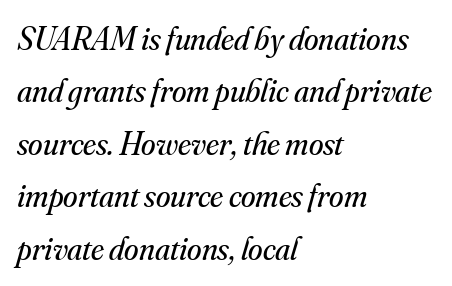
Q: Is the text bold? A: No.
Q: Is the text italic (slanted)? A: Yes, it leans right by about 16 degrees.
Q: Is the typeface a serif or a sans-serif typeface? A: Serif.
Q: Is the text underlined? A: No.
Q: How is the paragraph aligned? A: Left-aligned.
Q: Is the spacing between letters normal or unusually wide? A: Normal.
Q: Is the spacing between lines tight, normal or loose? A: Normal.
Q: Width (condensed, normal, or wide)? A: Normal.
Q: Stroke contrast? A: Medium.
Q: x-height? A: Small.
Q: Monospaced? A: No.
